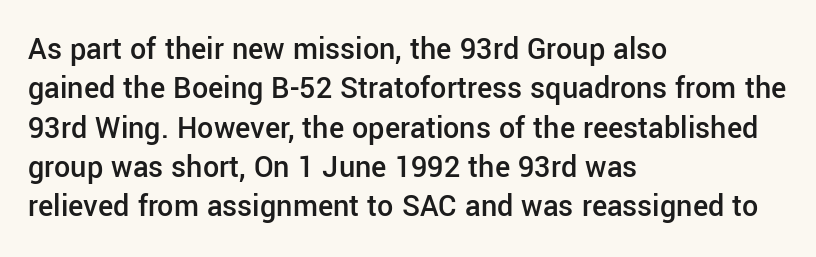
The image shows 32 px semibold sans-serif type, upright; set left-aligned, line spacing 1.23x, normal letter spacing, not underlined; low stroke contrast and a medium x-height.
